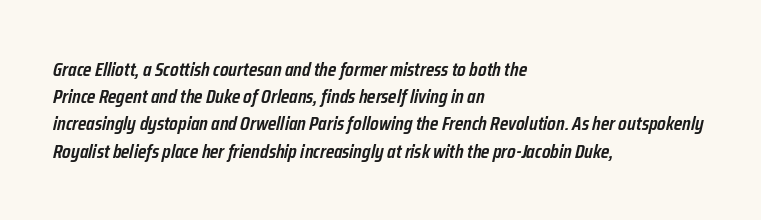
Decoration check: the copy has no underline. The letterforms sit shoulder to shoulder at normal distance. There's an unmistakable incline to the writing here. Reading down the column, the eye jumps a familiar distance to each next line. Alignment: flush left. How heavy is the stroke? Medium-heavy — a semibold, shy of bold.
